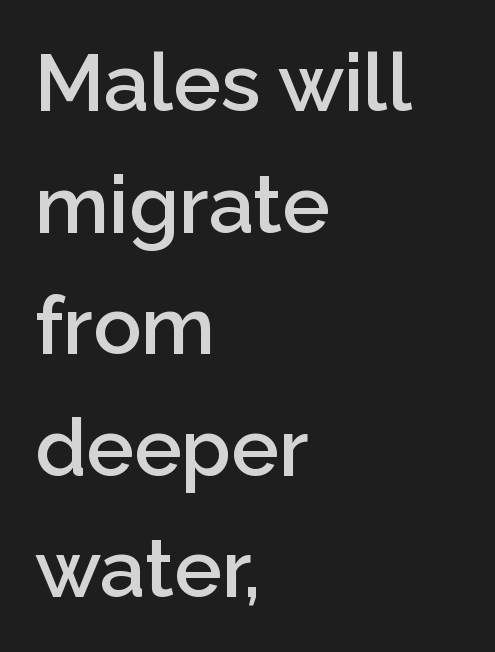
Q: Is the text bold? A: Semi-bold.
Q: Is the text italic (slanted)? A: No, it is upright.
Q: Is the typeface a serif or a sans-serif typeface? A: Sans-serif.
Q: Is the text underlined? A: No.
Q: How is the paragraph aligned? A: Left-aligned.
Q: Is the spacing between letters normal or unusually wide? A: Normal.
Q: Is the spacing between lines tight, normal or loose? A: Normal.
Q: Width (condensed, normal, or wide)? A: Normal.
Q: Stroke contrast? A: Low.
Q: x-height? A: Medium.
Q: Monospaced? A: No.
